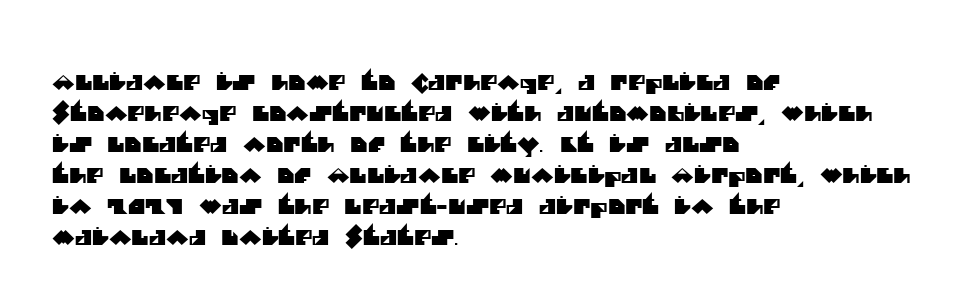
Rule under the text: the space is simply empty. Nobody touched the tracking dial on this one. Successive baselines arrive at the customary interval. Caption: multi-line text, flush left, ragged right.
